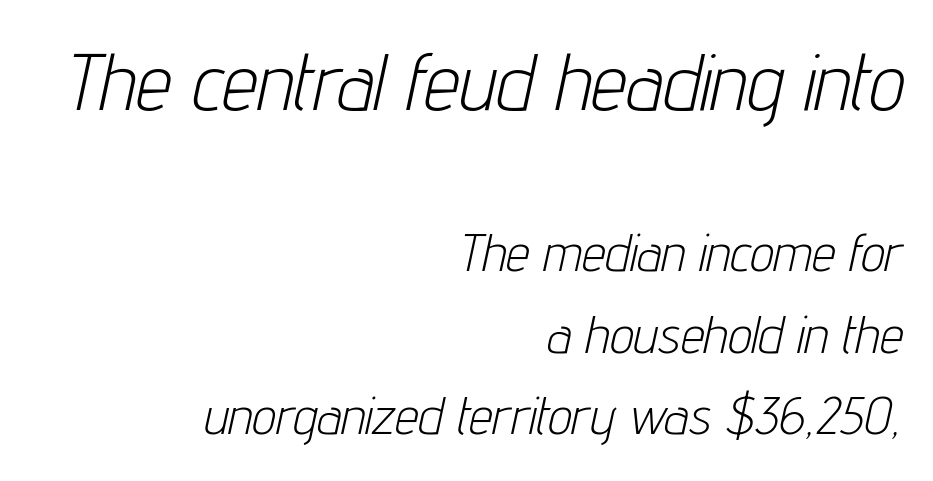
The image shows 80 px light, condensed type, italic (leaning right); set right-aligned, normal line spacing (1.54x), normal letter spacing, not underlined; the first (top) block is 1.51x larger; low stroke contrast and a medium x-height.
